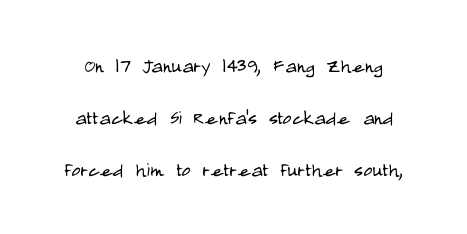
Q: Is the text bold? A: No.
Q: Is the text italic (slanted)? A: No, it is upright.
Q: Is the text underlined? A: No.
Q: Is the spacing between letters normal or unusually wide? A: Normal.
Q: Is the spacing between lines tight, normal or loose? A: Loose.
